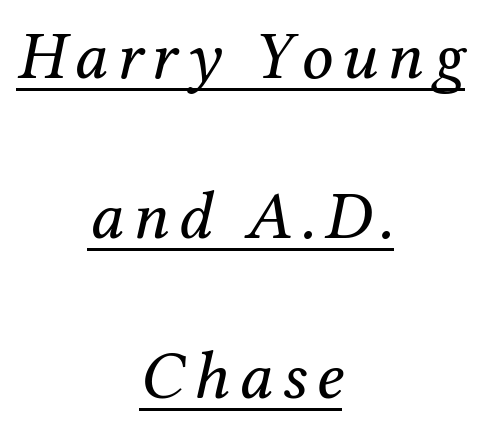
Q: Is the text bold? A: No.
Q: Is the text italic (slanted)? A: Yes, it leans right by about 12 degrees.
Q: Is the typeface a serif or a sans-serif typeface? A: Serif.
Q: Is the text underlined? A: Yes.
Q: How is the paragraph aligned? A: Centered.
Q: Is the spacing between lines tight, normal or loose? A: Loose.
Q: Width (condensed, normal, or wide)? A: Normal.
Q: Stroke contrast? A: Medium.
Q: x-height? A: Medium.
Q: Monospaced? A: No.
